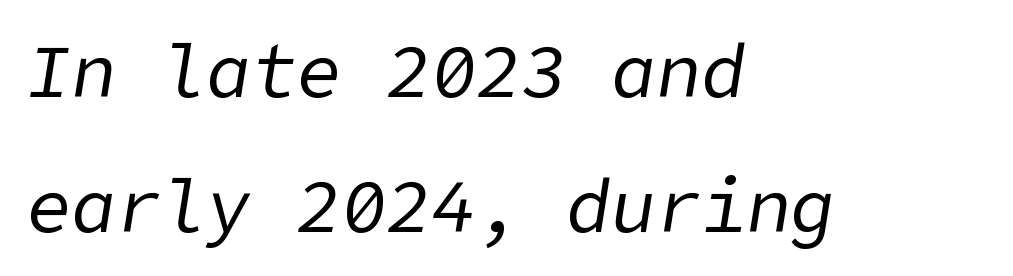
The image shows 75 px regular-weight type, italic (leaning right); set left-aligned, line spacing 1.8x, normal letter spacing, not underlined; low stroke contrast and a medium x-height.
